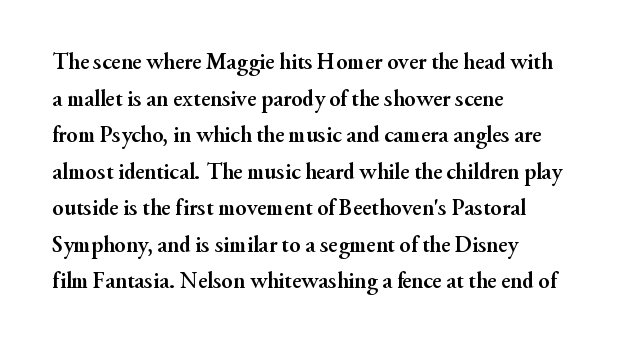
{"italic": "no", "bold": "yes", "underline": "no", "align": "left", "line_spacing": "normal", "line_spacing_ratio": 1.59, "letter_spacing": "normal", "letter_spacing_em": 0.0, "glyph_px": 23}
